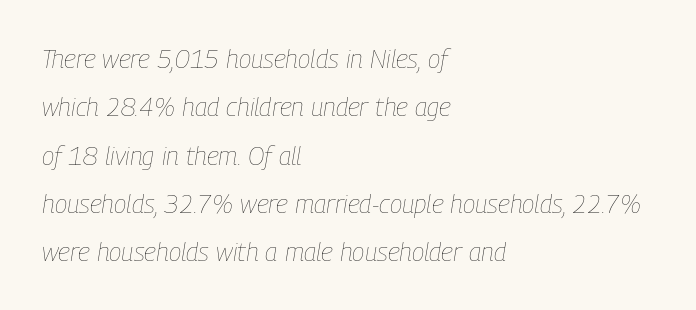
In terms of letterspacing, this is plain default setting. Reading down the block, your eye returns to a fixed left position each line. The typeface has the unassuming heft of standard copy or less. Looking at the ascenders, they clearly lean.
